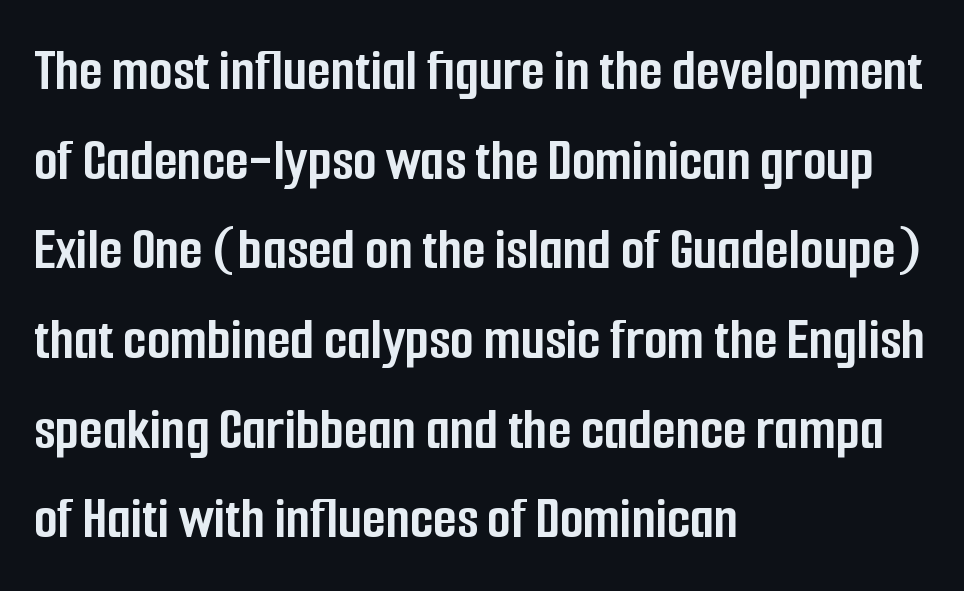
{"serif": "no", "italic": "no", "bold": "yes", "weight": "semibold", "width": "condensed", "stroke_contrast": "low", "x_height": "medium", "monospaced": "no", "underline": "no", "align": "left", "line_spacing": "normal", "line_spacing_ratio": 1.47, "letter_spacing": "normal", "letter_spacing_em": 0.0, "glyph_px": 61}
